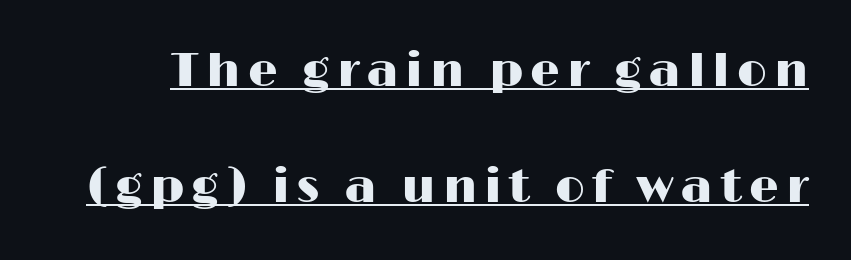
{"serif": "no", "italic": "no", "width": "wide", "stroke_contrast": "high", "x_height": "medium", "monospaced": "no", "underline": "yes", "line_spacing": "loose", "line_spacing_ratio": 2.46, "glyph_px": 47}
